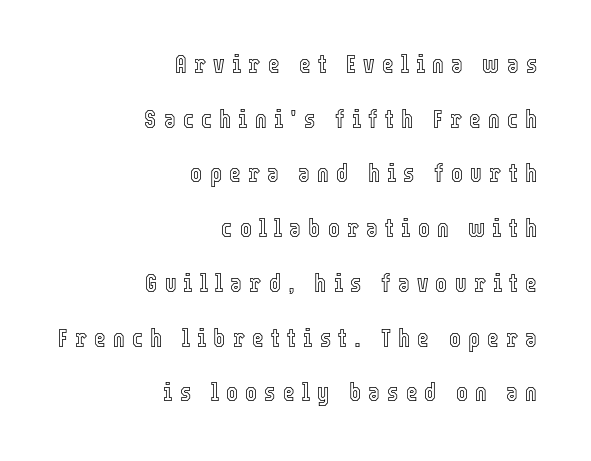
Q: Is the text italic (slanted)? A: No, it is upright.
Q: Is the text underlined? A: No.
Q: How is the paragraph aligned? A: Right-aligned.
Q: Is the spacing between letters normal or unusually wide? A: Unusually wide.
Q: Is the spacing between lines tight, normal or loose? A: Loose.
